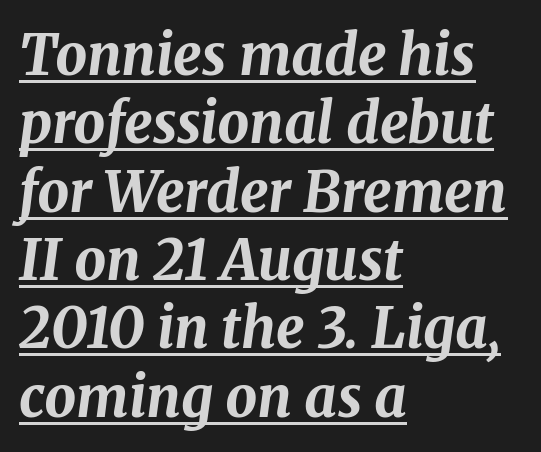
{"italic": "yes", "lean": "right", "slant_degrees": 8, "bold": "yes", "weight": "bold", "width": "normal", "stroke_contrast": "medium", "x_height": "medium", "monospaced": "no", "underline": "yes", "align": "left", "line_spacing_ratio": 1.22, "letter_spacing": "normal", "letter_spacing_em": 0.0, "glyph_px": 56}
